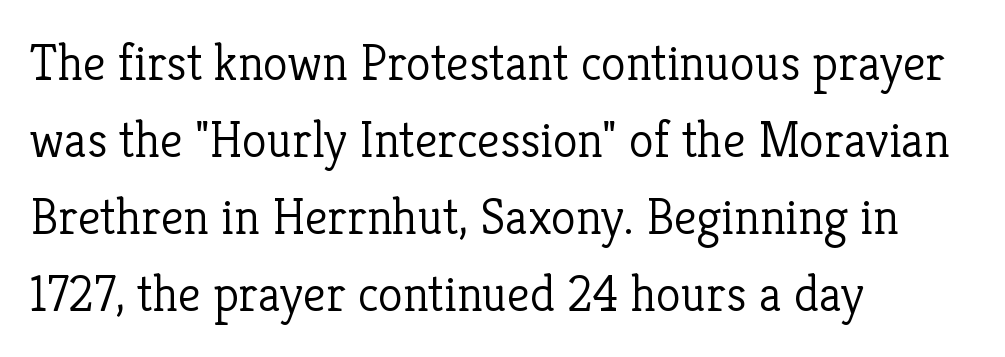
The image shows 51 px light serif type, upright; set left-aligned, normal line spacing (1.51x), normal letter spacing, not underlined; low stroke contrast and a medium x-height.
